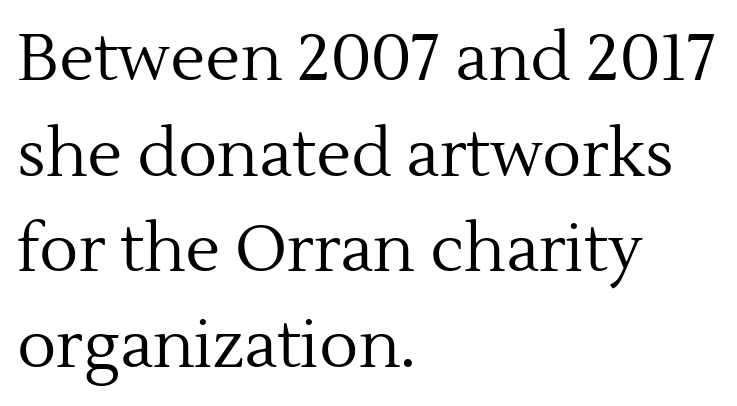
Q: Is the text bold? A: No.
Q: Is the text italic (slanted)? A: No, it is upright.
Q: Is the typeface a serif or a sans-serif typeface? A: Serif.
Q: Is the text underlined? A: No.
Q: How is the paragraph aligned? A: Left-aligned.
Q: Is the spacing between letters normal or unusually wide? A: Normal.
Q: Is the spacing between lines tight, normal or loose? A: Normal.
Q: Width (condensed, normal, or wide)? A: Normal.
Q: x-height? A: Medium.
Q: Monospaced? A: No.
